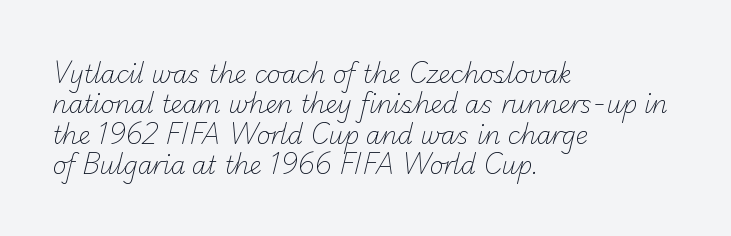
The paragraph shown leans on its left margin. This rendering features lettering with no underline. How are the letters spaced? Ordinarily, with no added tracking. A normal amount of white space separates one row of letters from the next.
